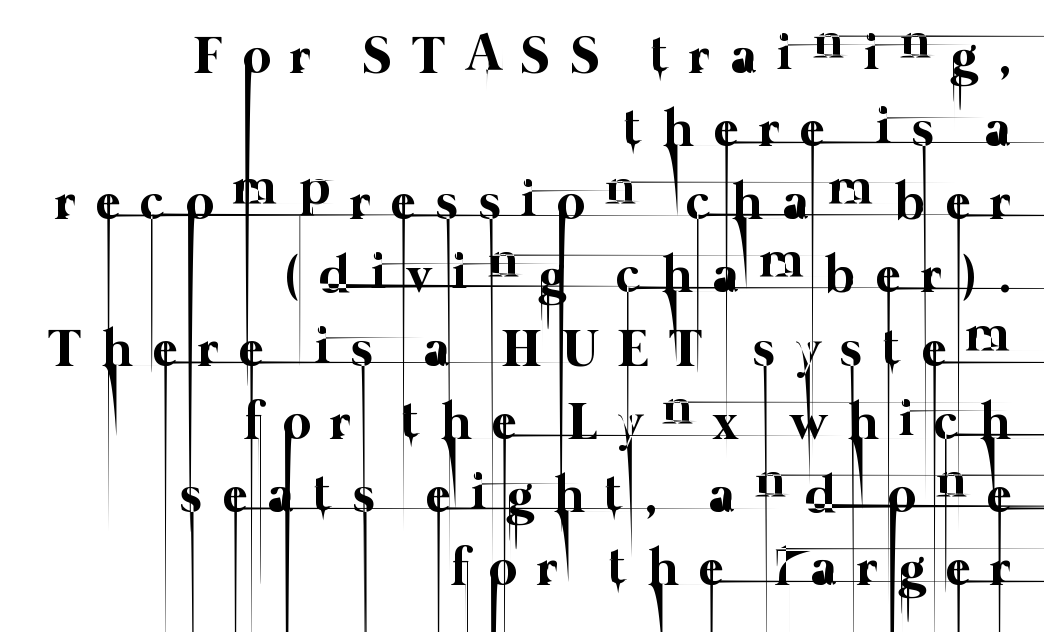
{"bold": "no", "weight": "thin", "width": "normal", "stroke_contrast": "low", "x_height": "medium", "monospaced": "no", "underline": "no", "align": "right", "line_spacing": "normal", "line_spacing_ratio": 1.38, "letter_spacing": "wide", "letter_spacing_em": 0.39, "glyph_px": 53}
